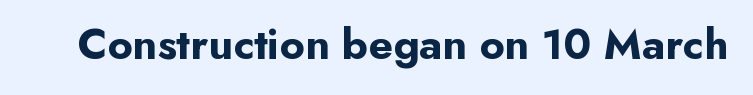
Q: Is the text bold? A: Yes.
Q: Is the text italic (slanted)? A: No, it is upright.
Q: Is the typeface a serif or a sans-serif typeface? A: Sans-serif.
Q: Is the text underlined? A: No.
Q: Is the spacing between letters normal or unusually wide? A: Normal.
Q: Width (condensed, normal, or wide)? A: Normal.
Q: Stroke contrast? A: Low.
Q: x-height? A: Small.
Q: Monospaced? A: No.
